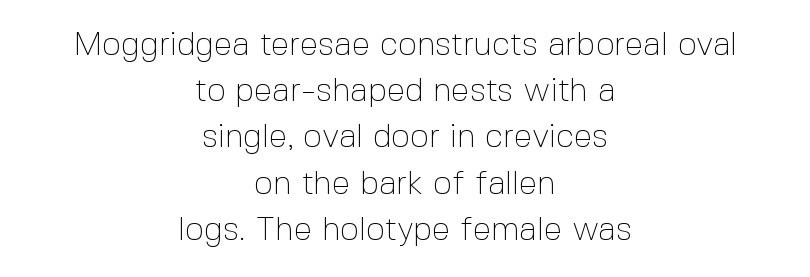
What's the leading like? Ordinary, nothing unusual. Nothing unusual about the tracking: characters are spaced as the font intends. The type family on display is of the sans-serif kind. These lines are centered, leaving both edges ragged.
